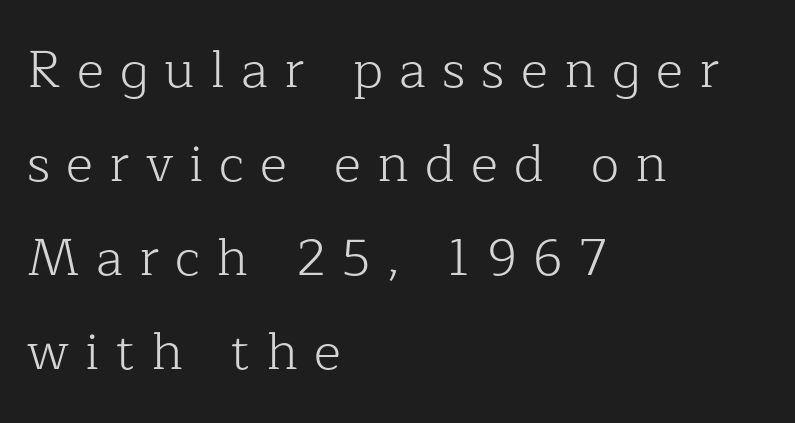
The image shows 52 px light serif type, upright; set left-aligned, line spacing 1.81x, unusually wide letter spacing (+0.31 em), not underlined; low stroke contrast and a medium x-height.
